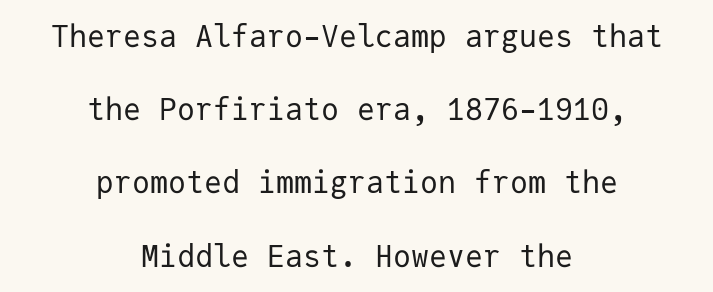
The image shows 30 px regular-weight sans-serif type, upright, monospaced; set centered, loose line spacing (2.44x), normal letter spacing, not underlined; low stroke contrast and a medium x-height.
